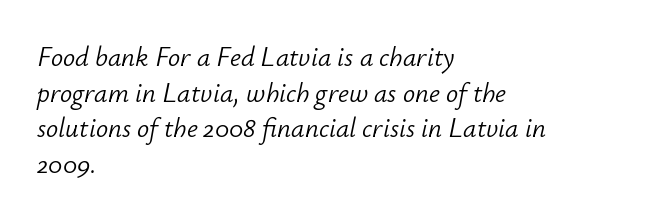
The image shows 27 px text type, italic (leaning right); set left-aligned, normal line spacing (1.32x), normal letter spacing, not underlined.
